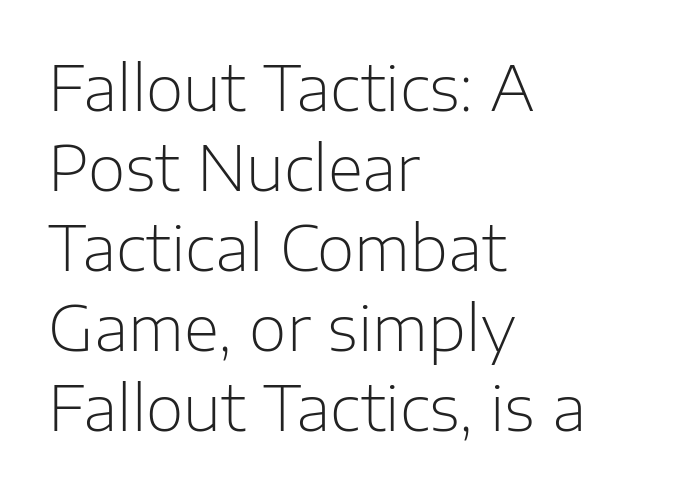
The image shows 61 px light sans-serif type, upright; set left-aligned, normal line spacing (1.31x), normal letter spacing, not underlined; low stroke contrast and a medium x-height.
